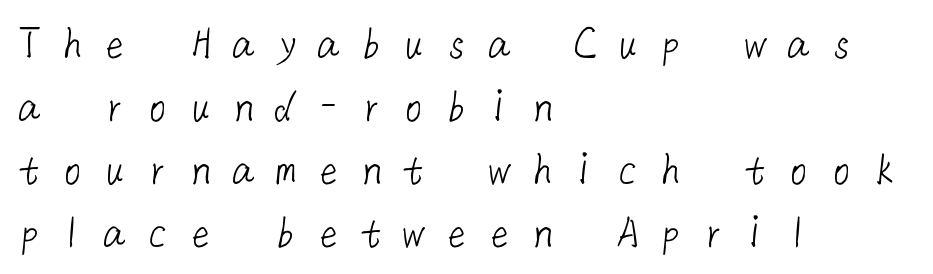
{"serif": "no", "bold": "no", "weight": "light", "width": "normal", "stroke_contrast": "low", "x_height": "medium", "underline": "no", "align": "left", "line_spacing": "normal", "line_spacing_ratio": 1.31, "letter_spacing": "wide", "letter_spacing_em": 0.39, "glyph_px": 48}
